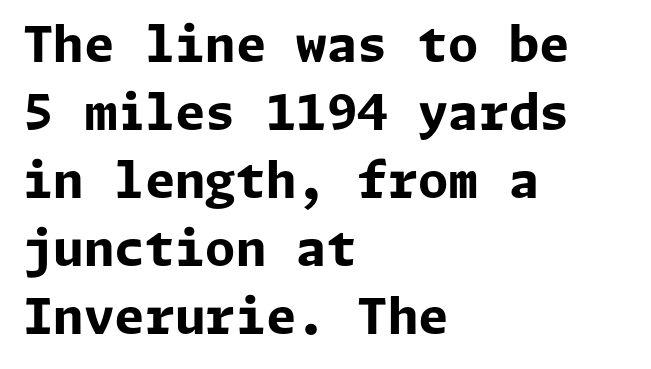
Q: Is the text bold? A: Yes.
Q: Is the text italic (slanted)? A: No, it is upright.
Q: Is the typeface a serif or a sans-serif typeface? A: Sans-serif.
Q: Is the text underlined? A: No.
Q: How is the paragraph aligned? A: Left-aligned.
Q: Is the spacing between letters normal or unusually wide? A: Normal.
Q: Is the spacing between lines tight, normal or loose? A: Normal.
Q: Width (condensed, normal, or wide)? A: Normal.
Q: Stroke contrast? A: Low.
Q: x-height? A: Medium.
